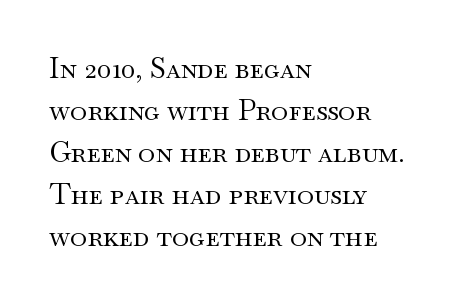
The image shows 29 px regular-weight, wide serif type, upright; set left-aligned, normal line spacing (1.45x), normal letter spacing, not underlined; medium stroke contrast and a small x-height.
